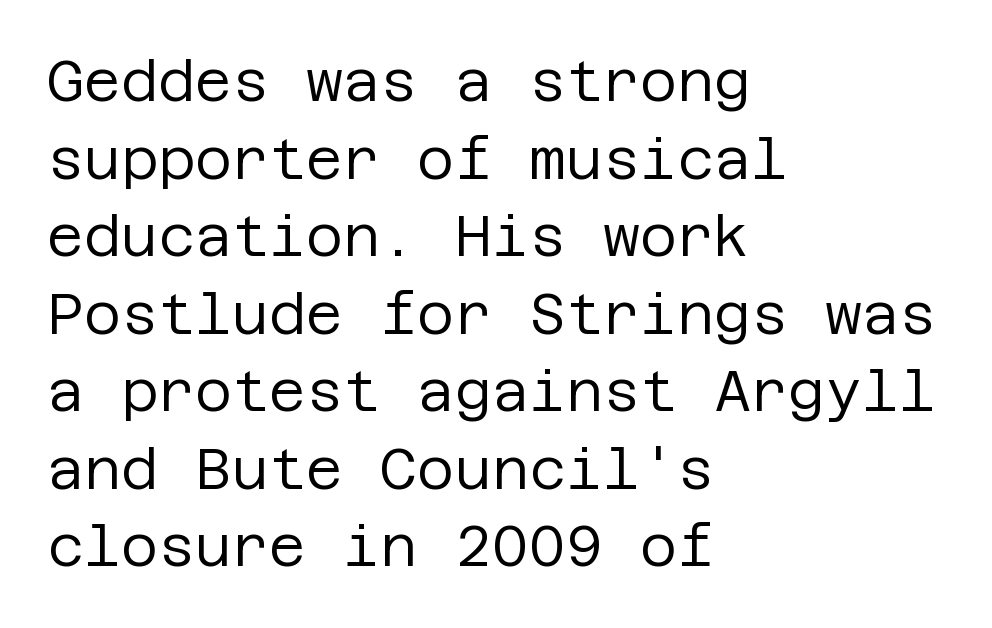
Regarding leading, the lines here are spaced in the standard way. The string is rendered with underlining switched off. The lettering stays uniformly vertical, giving the passage a roman look. Weight: not bold — regular or lighter. The font family rendered here belongs to the sans-serif group. Is the block centered? No — it sits flush against the left margin.
